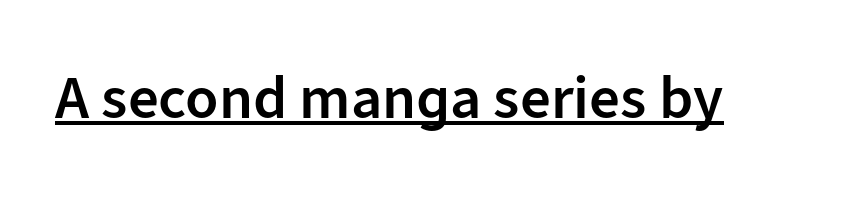
The image shows 61 px semibold sans-serif type, upright; set normal letter spacing, underlined; low stroke contrast and a medium x-height.
